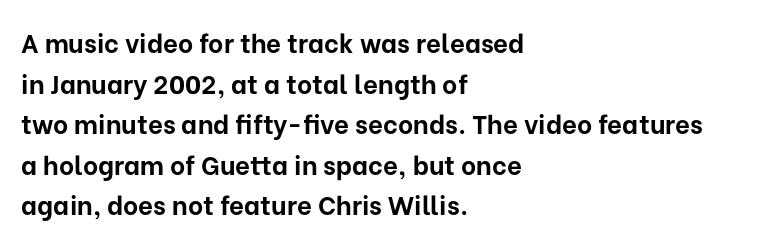
Students, note that the glyphs here touch the page at normal intervals. Lines of text with bare space underneath. Short and long lines alike share a common starting point at left. The font's upright variant was chosen for this text.
